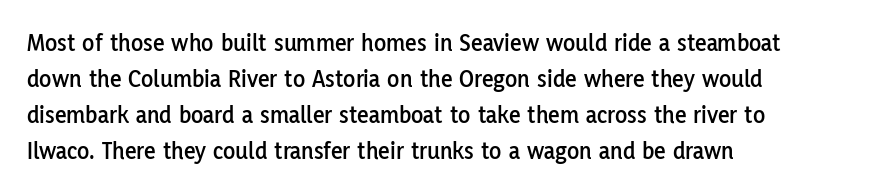
{"italic": "no", "underline": "no", "align": "left", "line_spacing": "normal", "line_spacing_ratio": 1.44, "letter_spacing": "normal", "letter_spacing_em": 0.0, "glyph_px": 25}
